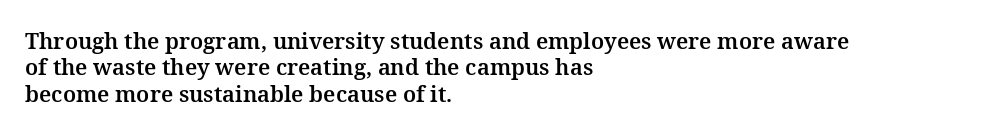
The image shows 22 px text type, upright; set left-aligned, line spacing 1.2x, normal letter spacing, not underlined.
